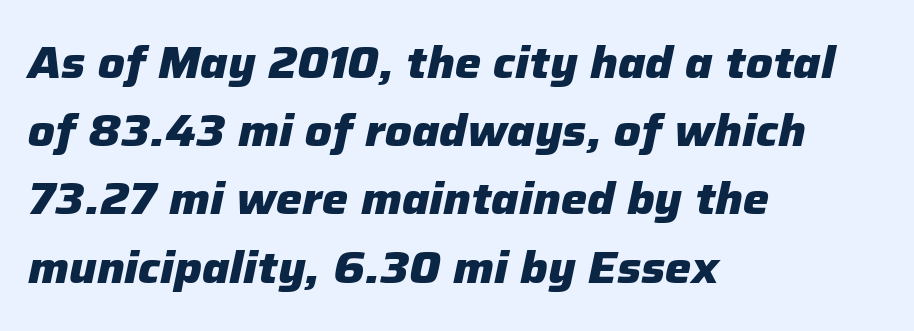
{"italic": "yes", "lean": "right", "slant_degrees": 12, "bold": "yes", "weight": "heavy", "width": "normal", "stroke_contrast": "low", "x_height": "medium", "monospaced": "no", "underline": "no", "align": "left", "line_spacing": "normal", "line_spacing_ratio": 1.55, "letter_spacing": "normal", "letter_spacing_em": 0.0, "glyph_px": 44}
